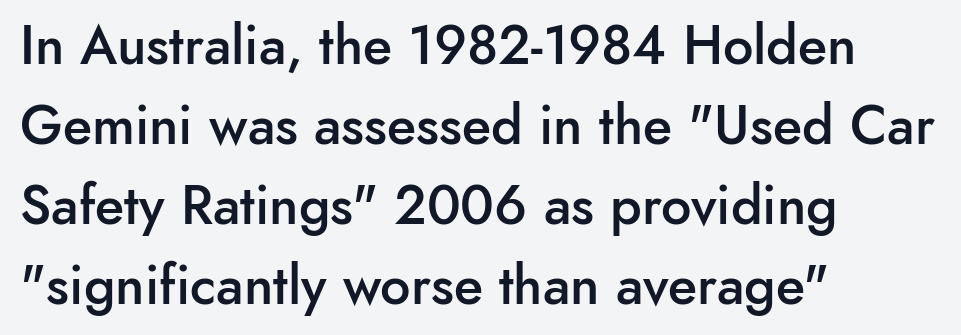
The image shows 54 px semibold sans-serif type, upright; set left-aligned, normal line spacing (1.48x), normal letter spacing, not underlined; low stroke contrast and a small x-height.
